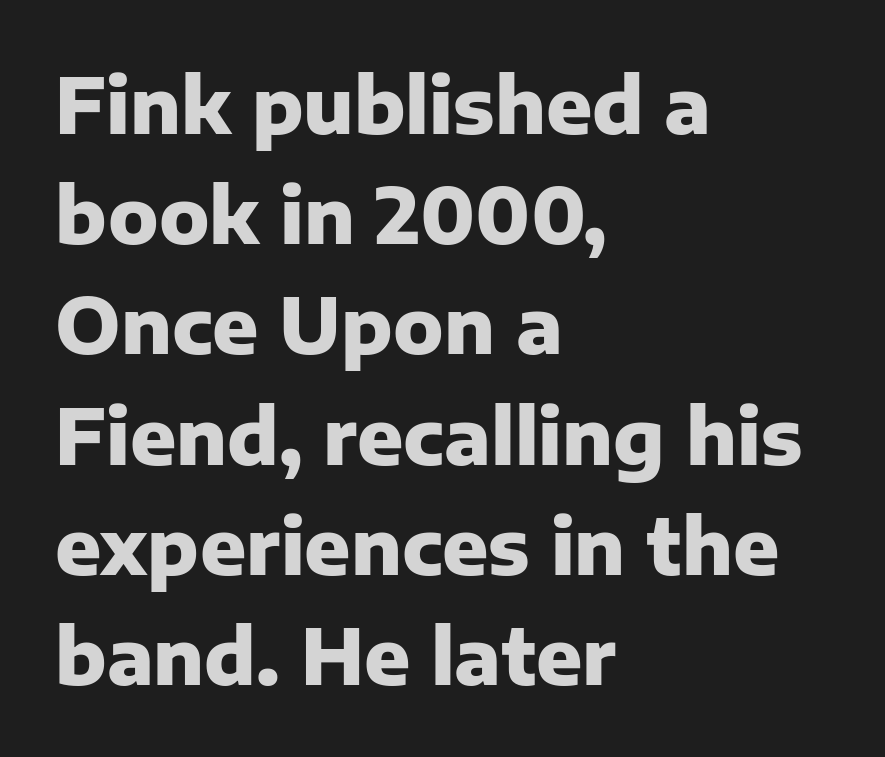
{"serif": "no", "italic": "no", "bold": "yes", "weight": "heavy", "width": "normal", "stroke_contrast": "low", "x_height": "medium", "monospaced": "no", "underline": "no", "align": "left", "line_spacing": "normal", "line_spacing_ratio": 1.45, "letter_spacing": "normal", "letter_spacing_em": 0.0, "glyph_px": 76}
